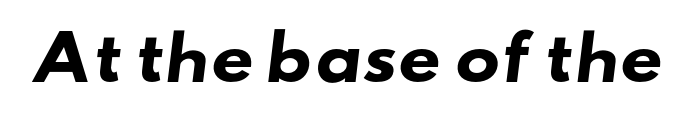
{"serif": "no", "bold": "yes", "weight": "heavy", "width": "wide", "stroke_contrast": "low", "x_height": "small", "monospaced": "no", "underline": "no", "letter_spacing": "normal", "letter_spacing_em": 0.0, "glyph_px": 60}
